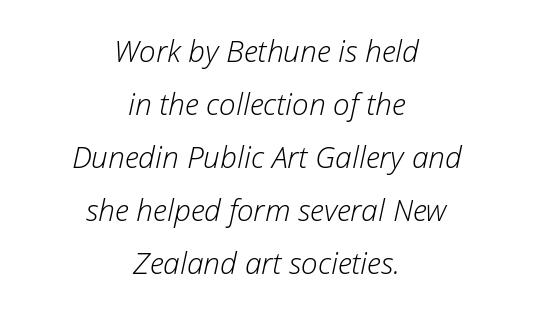
Q: Is the text bold? A: No.
Q: Is the text italic (slanted)? A: Yes, it leans right by about 12 degrees.
Q: Is the text underlined? A: No.
Q: How is the paragraph aligned? A: Centered.
Q: Is the spacing between letters normal or unusually wide? A: Normal.
Q: Width (condensed, normal, or wide)? A: Normal.
Q: Stroke contrast? A: Low.
Q: x-height? A: Medium.
Q: Monospaced? A: No.
